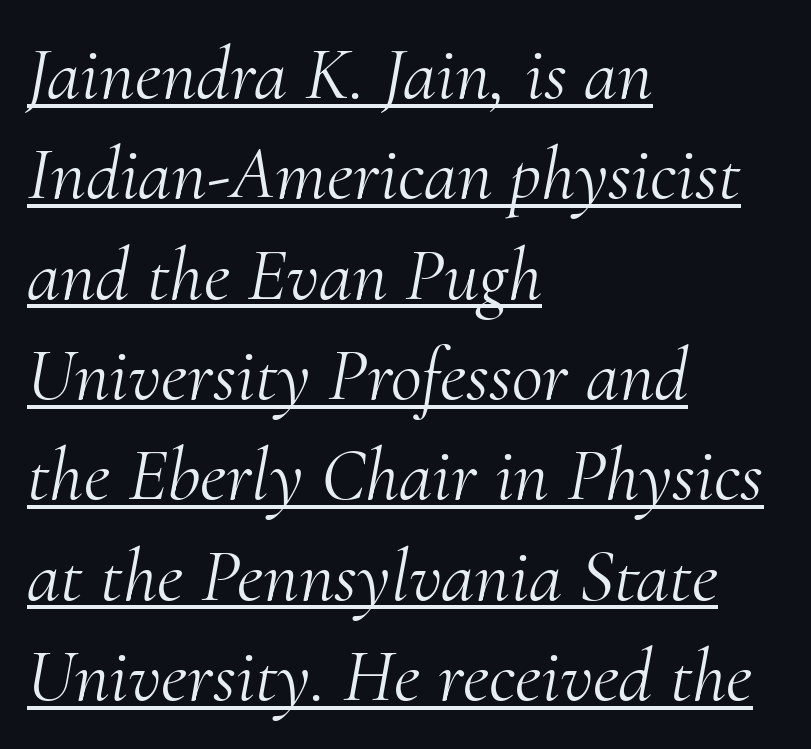
Q: Is the text bold? A: No.
Q: Is the text italic (slanted)? A: Yes, it leans right by about 10 degrees.
Q: Is the typeface a serif or a sans-serif typeface? A: Serif.
Q: Is the text underlined? A: Yes.
Q: How is the paragraph aligned? A: Left-aligned.
Q: Is the spacing between letters normal or unusually wide? A: Normal.
Q: Is the spacing between lines tight, normal or loose? A: Normal.
Q: Width (condensed, normal, or wide)? A: Normal.
Q: Stroke contrast? A: Medium.
Q: x-height? A: Small.
Q: Monospaced? A: No.
